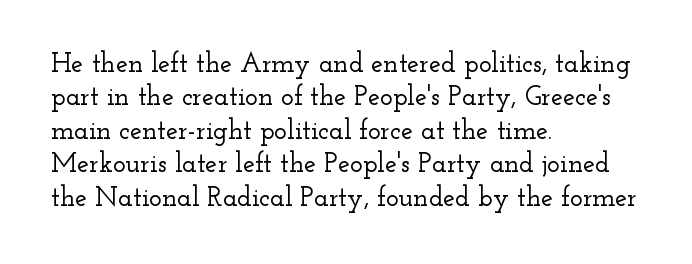
{"italic": "no", "underline": "no", "align": "left", "line_spacing_ratio": 1.24, "letter_spacing": "normal", "letter_spacing_em": 0.0, "glyph_px": 27}
